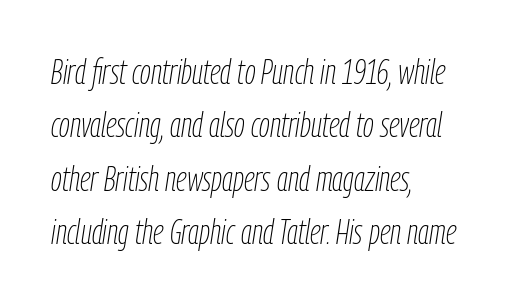
The image shows 34 px thin, condensed type, italic (leaning right); set left-aligned, normal line spacing (1.57x), normal letter spacing, not underlined; low stroke contrast and a medium x-height.
